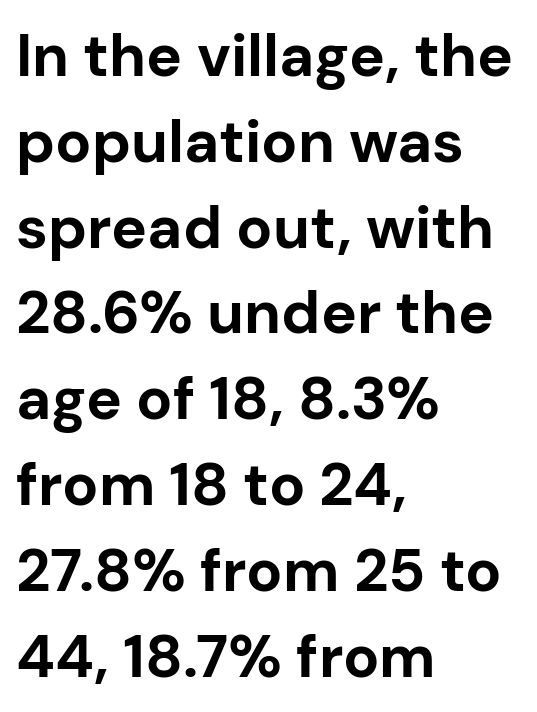
{"serif": "no", "italic": "no", "bold": "yes", "weight": "bold", "width": "normal", "stroke_contrast": "low", "x_height": "medium", "monospaced": "no", "underline": "no", "align": "left", "line_spacing": "normal", "line_spacing_ratio": 1.43, "letter_spacing": "normal", "letter_spacing_em": 0.0, "glyph_px": 60}
